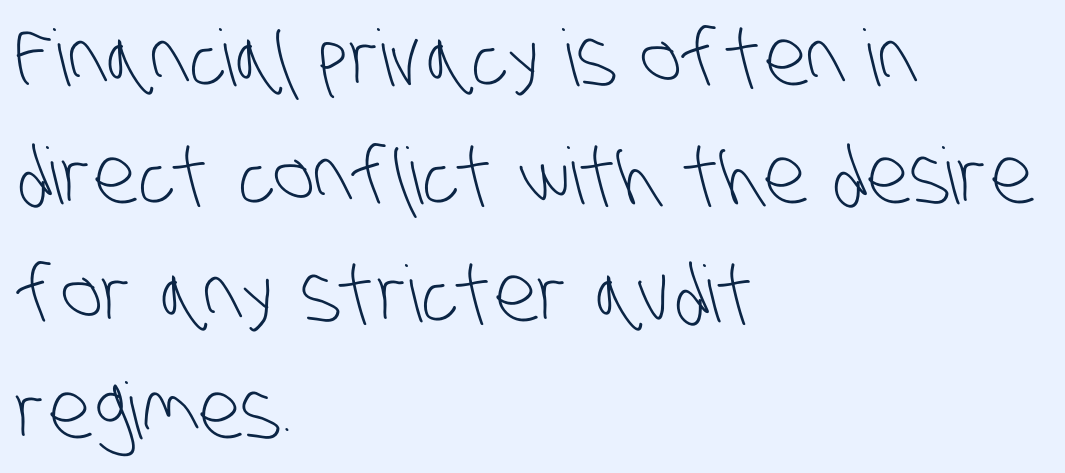
Q: Is the text bold? A: No.
Q: Is the typeface a serif or a sans-serif typeface? A: Sans-serif.
Q: Is the text underlined? A: No.
Q: How is the paragraph aligned? A: Left-aligned.
Q: Is the spacing between letters normal or unusually wide? A: Normal.
Q: Is the spacing between lines tight, normal or loose? A: Normal.
Q: Width (condensed, normal, or wide)? A: Condensed.
Q: Stroke contrast? A: Low.
Q: x-height? A: Large.
Q: Monospaced? A: No.
